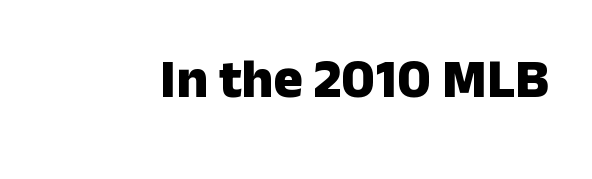
{"serif": "no", "italic": "no", "bold": "yes", "weight": "heavy", "width": "normal", "stroke_contrast": "low", "x_height": "medium", "monospaced": "no", "underline": "no", "letter_spacing": "normal", "letter_spacing_em": 0.0, "glyph_px": 55}
